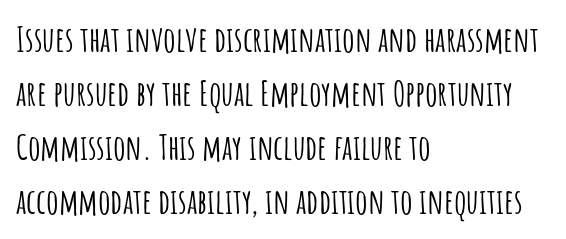
{"serif": "no", "italic": "no", "width": "condensed", "stroke_contrast": "low", "x_height": "large", "monospaced": "no", "underline": "no", "align": "left", "line_spacing": "normal", "line_spacing_ratio": 1.54, "letter_spacing": "normal", "letter_spacing_em": 0.0, "glyph_px": 35}
